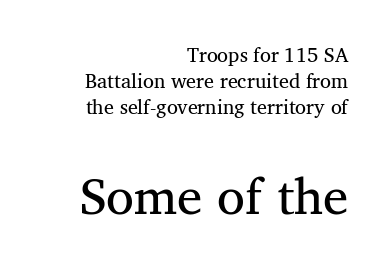
Q: Is the text bold? A: No.
Q: Is the text italic (slanted)? A: No, it is upright.
Q: Is the typeface a serif or a sans-serif typeface? A: Serif.
Q: Is the text underlined? A: No.
Q: How is the paragraph aligned? A: Right-aligned.
Q: Is the spacing between letters normal or unusually wide? A: Normal.
Q: Is the spacing between lines tight, normal or loose? A: Normal.
Q: Which block of text is set in a larger size, the first (top) or the second (bottom)? A: The second (bottom) one.
Q: Width (condensed, normal, or wide)? A: Normal.
Q: Stroke contrast? A: Medium.
Q: x-height? A: Medium.
Q: Monospaced? A: No.
